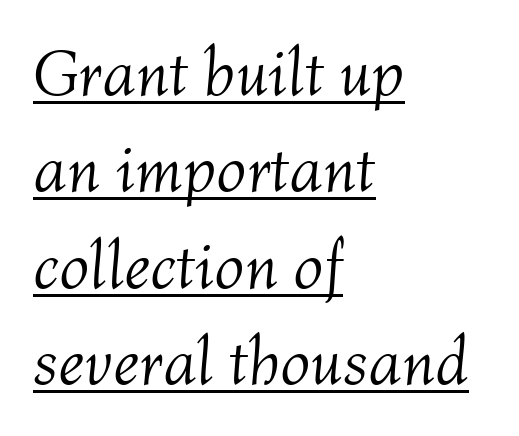
The image shows 66 px light type, italic (leaning right); set left-aligned, normal line spacing (1.46x), normal letter spacing, underlined; medium stroke contrast and a medium x-height.
